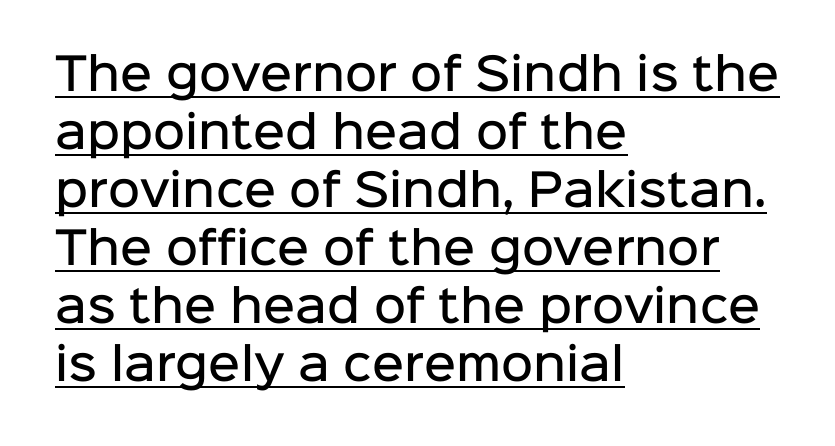
The image shows 44 px semibold sans-serif type, upright; set left-aligned, normal line spacing (1.32x), normal letter spacing, underlined; low stroke contrast and a medium x-height.
